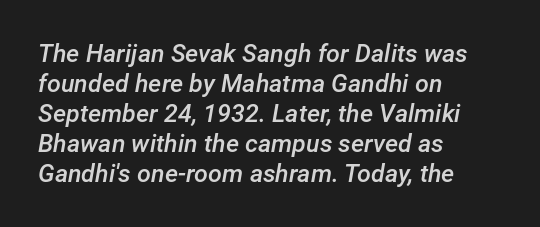
The image shows 25 px text type, italic (leaning right); set left-aligned, line spacing 1.2x, normal letter spacing, not underlined.
